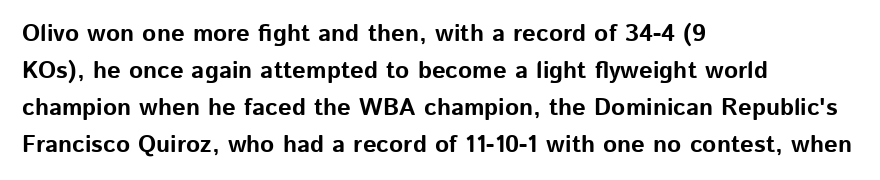
{"italic": "no", "bold": "yes", "underline": "no", "align": "left", "line_spacing": "normal", "line_spacing_ratio": 1.54, "letter_spacing": "normal", "letter_spacing_em": 0.0, "glyph_px": 24}
